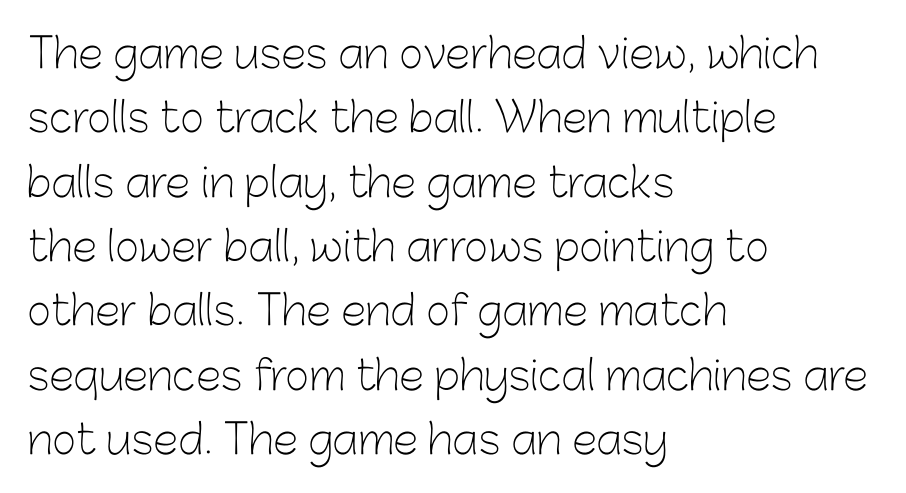
Q: Is the text bold? A: No.
Q: Is the text italic (slanted)? A: No, it is upright.
Q: Is the typeface a serif or a sans-serif typeface? A: Sans-serif.
Q: Is the text underlined? A: No.
Q: How is the paragraph aligned? A: Left-aligned.
Q: Is the spacing between letters normal or unusually wide? A: Normal.
Q: Is the spacing between lines tight, normal or loose? A: Normal.
Q: Width (condensed, normal, or wide)? A: Normal.
Q: Stroke contrast? A: Low.
Q: x-height? A: Medium.
Q: Monospaced? A: No.
